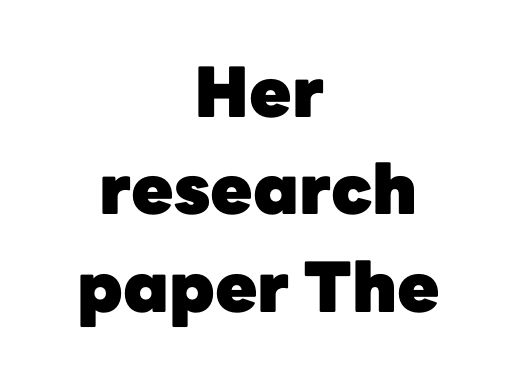
Q: Is the text bold? A: Yes.
Q: Is the text italic (slanted)? A: No, it is upright.
Q: Is the typeface a serif or a sans-serif typeface? A: Sans-serif.
Q: Is the text underlined? A: No.
Q: How is the paragraph aligned? A: Centered.
Q: Is the spacing between letters normal or unusually wide? A: Normal.
Q: Is the spacing between lines tight, normal or loose? A: Normal.
Q: Width (condensed, normal, or wide)? A: Normal.
Q: Stroke contrast? A: Low.
Q: x-height? A: Medium.
Q: Monospaced? A: No.
